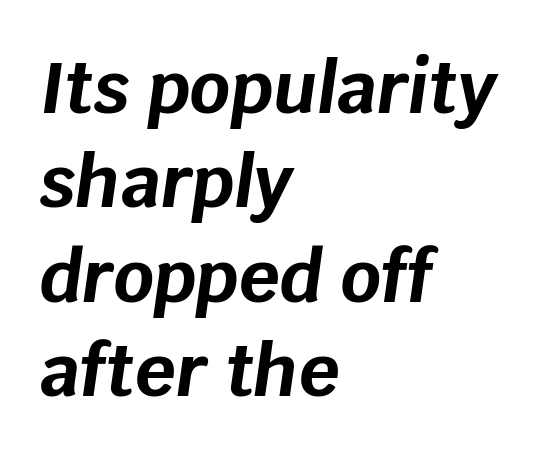
The image shows 71 px bold type, italic (leaning right); set left-aligned, normal line spacing (1.33x), normal letter spacing, not underlined; low stroke contrast and a large x-height.
